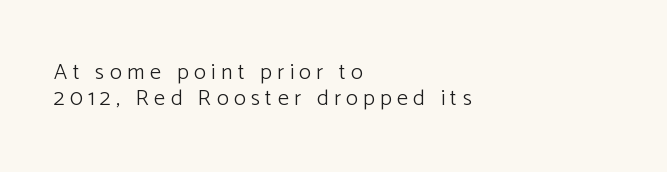
If you drew a line through each stem, it would be perfectly vertical. The tracking reads as deliberately expanded to a designer's eye. Underline: absent. Caption: face not bold, strokes unweighted. The compositor pushed each line to the left boundary.
